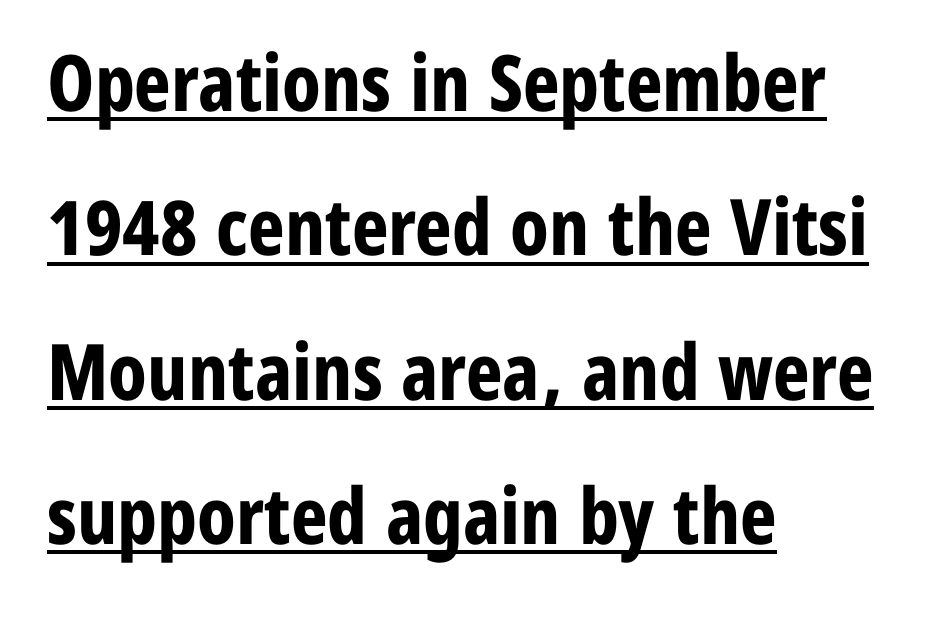
Q: Is the text bold? A: Yes.
Q: Is the text italic (slanted)? A: No, it is upright.
Q: Is the typeface a serif or a sans-serif typeface? A: Sans-serif.
Q: Is the text underlined? A: Yes.
Q: How is the paragraph aligned? A: Left-aligned.
Q: Is the spacing between letters normal or unusually wide? A: Normal.
Q: Width (condensed, normal, or wide)? A: Condensed.
Q: Stroke contrast? A: Low.
Q: x-height? A: Medium.
Q: Monospaced? A: No.
